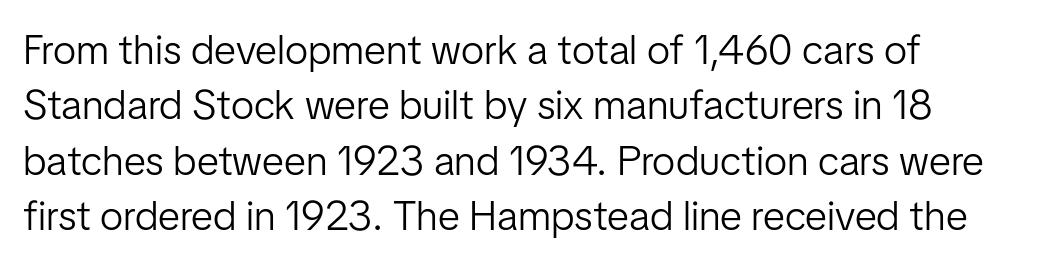
Quick note: underline off. This is not heavy type; no bold has been used. The axis of the letterforms is exactly vertical. A typesetter would label this face a sans.
